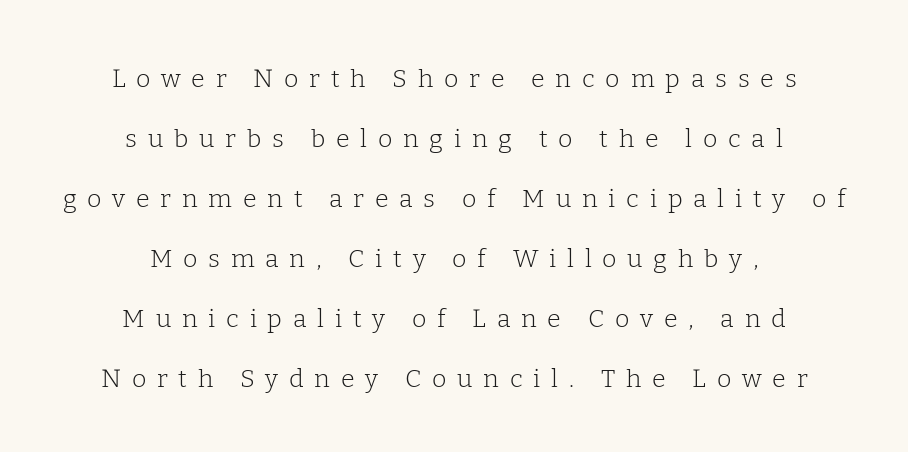
Underlining? Definitely not there. The horizontal fit of the characters is loose and conspicuously gappy. The space between consecutive lines is lavish. The whitespace from short lines is split evenly between both sides. Notice how the stems are strictly vertical — no italics here.
